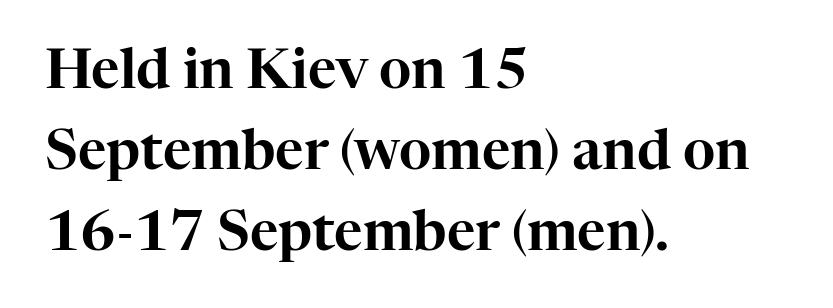
Q: Is the text italic (slanted)? A: No, it is upright.
Q: Is the typeface a serif or a sans-serif typeface? A: Serif.
Q: Is the text underlined? A: No.
Q: How is the paragraph aligned? A: Left-aligned.
Q: Is the spacing between letters normal or unusually wide? A: Normal.
Q: Is the spacing between lines tight, normal or loose? A: Normal.
Q: Width (condensed, normal, or wide)? A: Normal.
Q: Stroke contrast? A: High.
Q: x-height? A: Medium.
Q: Monospaced? A: No.
